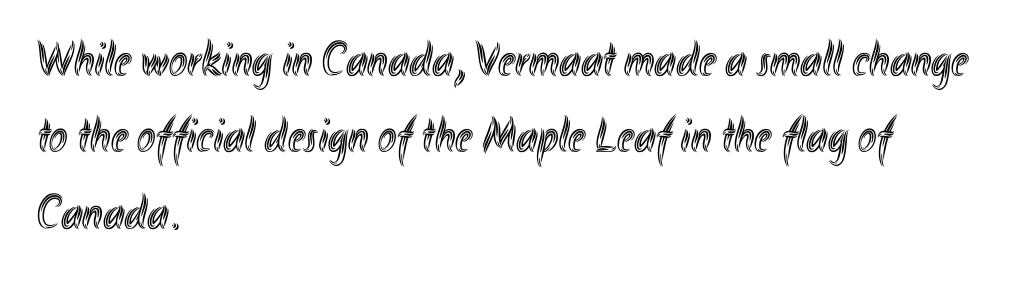
The rendering anchors every line to the left-hand side. The passage shown is typed in a proportional face where columns would drift. Underlining? Definitely not there. Does the leading feel generous? No, just average.
